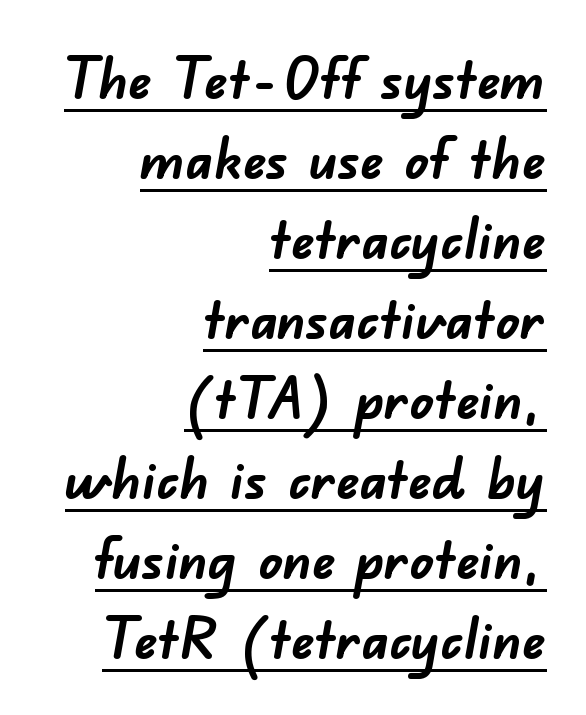
The passage shown stacks its lines at a standard gap. Reading down the block, your eye finds every line finishing at a fixed right position. The passage shown is typed in a proportional face where columns would drift. Regarding serifs, this sample does without them.
